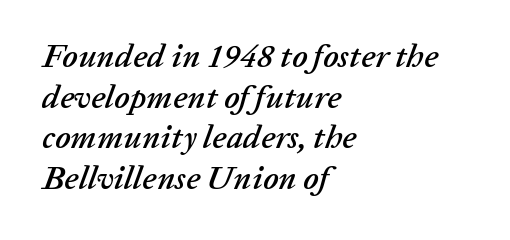
{"italic": "yes", "lean": "right", "slant_degrees": 20, "width": "normal", "stroke_contrast": "low", "x_height": "medium", "monospaced": "no", "underline": "no", "align": "left", "line_spacing_ratio": 1.23, "letter_spacing": "normal", "letter_spacing_em": 0.0, "glyph_px": 33}
